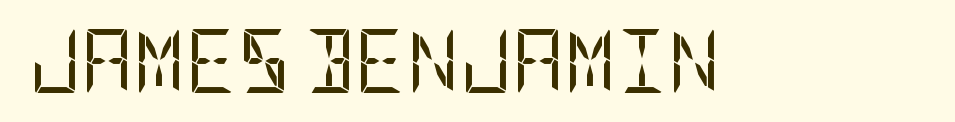
{"serif": "no", "italic": "no", "bold": "no", "weight": "regular", "width": "condensed", "stroke_contrast": "low", "x_height": "large", "underline": "no", "letter_spacing": "normal", "letter_spacing_em": 0.0, "glyph_px": 64}
